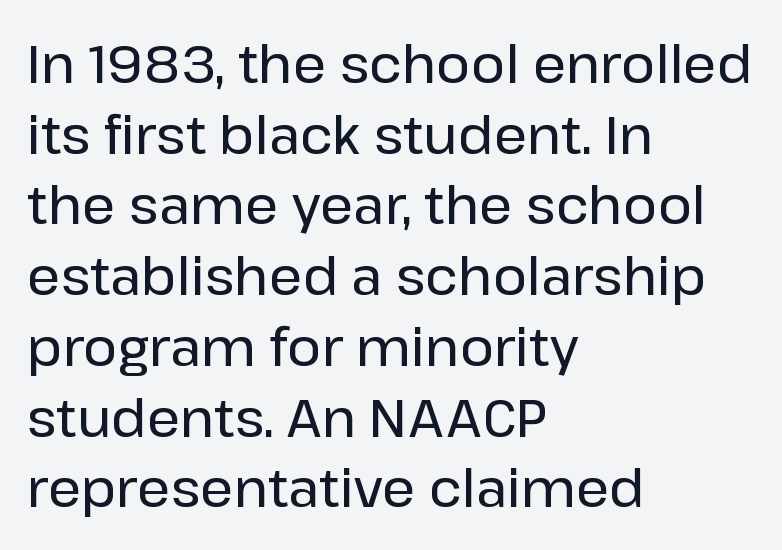
Summary of vertical rhythm: regular, with standard interline spacing. Nope, no serifs anywhere on these letters. Notice how the stems are strictly vertical — no italics here. Horizontal alignment here is leftward, the default for most running prose. Nobody drew a line under any word here.
